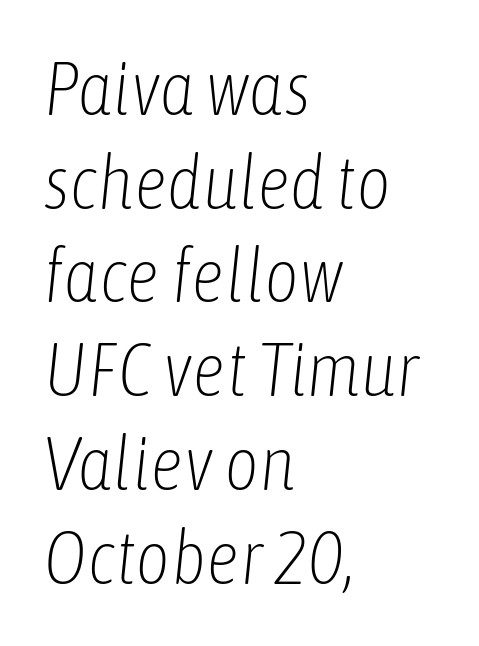
{"italic": "yes", "lean": "right", "slant_degrees": 6, "bold": "no", "weight": "light", "width": "condensed", "stroke_contrast": "low", "x_height": "medium", "monospaced": "no", "underline": "no", "align": "left", "line_spacing": "normal", "line_spacing_ratio": 1.25, "letter_spacing": "normal", "letter_spacing_em": 0.0, "glyph_px": 75}
